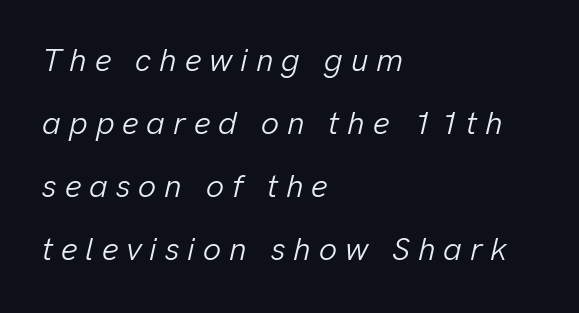
{"italic": "yes", "lean": "right", "slant_degrees": 13, "bold": "no", "weight": "light", "width": "normal", "stroke_contrast": "low", "x_height": "medium", "monospaced": "no", "underline": "no", "align": "left", "line_spacing": "loose", "line_spacing_ratio": 1.97, "letter_spacing": "wide", "letter_spacing_em": 0.25, "glyph_px": 32}
